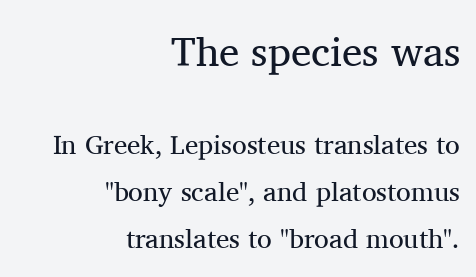
Note: larger setting up top, smaller setting below. The face used here is proportionally spaced, like ordinary book or web type. Only glyphs here, with clear space below each row. Typeset ragged left — the right edge is the straight one.
